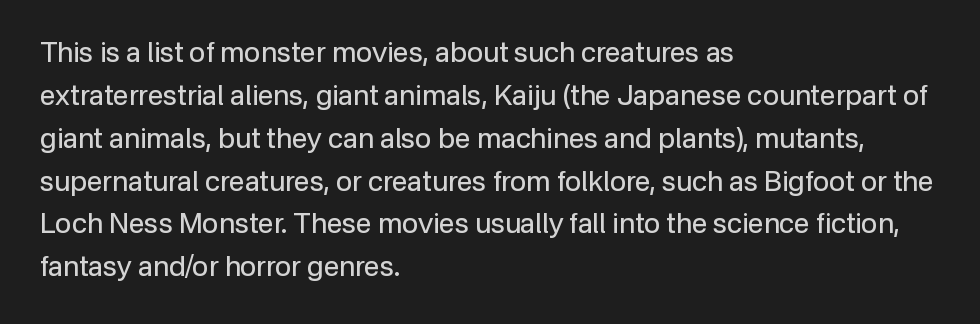
Is this a fixed-width face? No — the glyphs have proportional, varying widths. The specimen reads as upright at a glance. Notice how descenders clear the ascenders below comfortably — that's standard leading. The rendering anchors every line to the left-hand side. The letters look calm and open, with moderate or lighter stems. This rendering employs a face without finishing strokes, i.e., a sans-serif.
